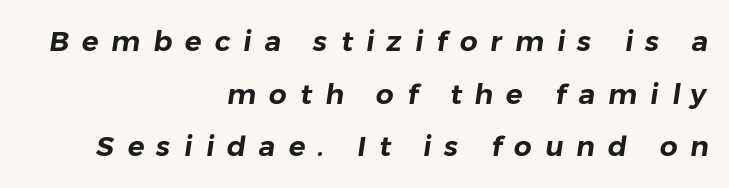
Q: Is the typeface a serif or a sans-serif typeface? A: Sans-serif.
Q: Is the text underlined? A: No.
Q: How is the paragraph aligned? A: Right-aligned.
Q: Is the spacing between letters normal or unusually wide? A: Unusually wide.
Q: Width (condensed, normal, or wide)? A: Normal.
Q: Stroke contrast? A: Low.
Q: x-height? A: Medium.
Q: Monospaced? A: No.
